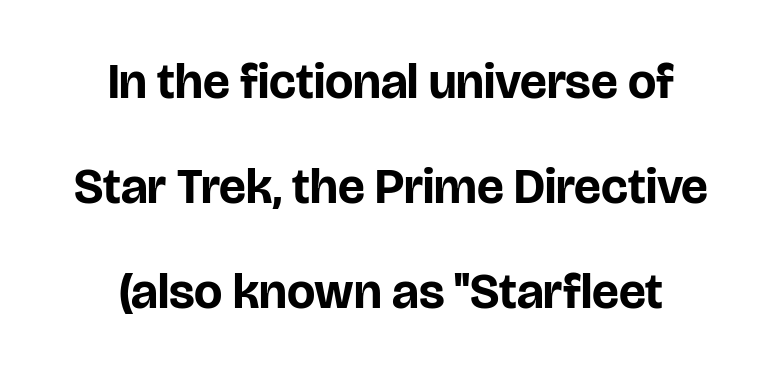
These lines stack symmetrically, like a column narrowing and widening about its center. Does extra space separate the letters? No, they use regular spacing. The space between consecutive lines is lavish. Its strokes are broad and dark, the hallmark of bold type. The rendering uses natural spacing where letterforms have individual widths. The axis of the letterforms is exactly vertical.
